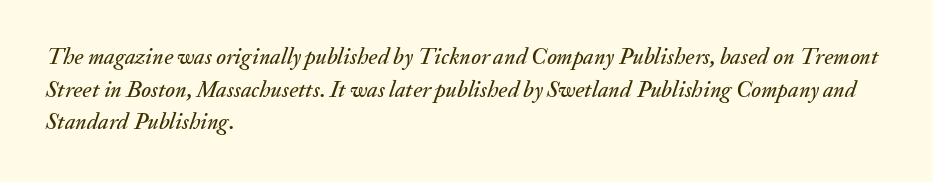
The image shows 23 px text type, italic (leaning right); set left-aligned, normal line spacing (1.42x), normal letter spacing, not underlined.
